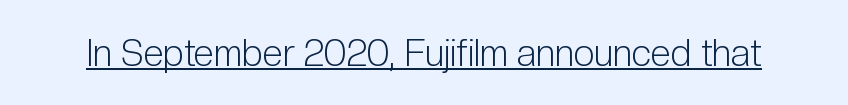
Q: Is the text bold? A: No.
Q: Is the text italic (slanted)? A: No, it is upright.
Q: Is the typeface a serif or a sans-serif typeface? A: Sans-serif.
Q: Is the text underlined? A: Yes.
Q: Is the spacing between letters normal or unusually wide? A: Normal.
Q: Width (condensed, normal, or wide)? A: Condensed.
Q: Stroke contrast? A: Low.
Q: x-height? A: Medium.
Q: Monospaced? A: No.
